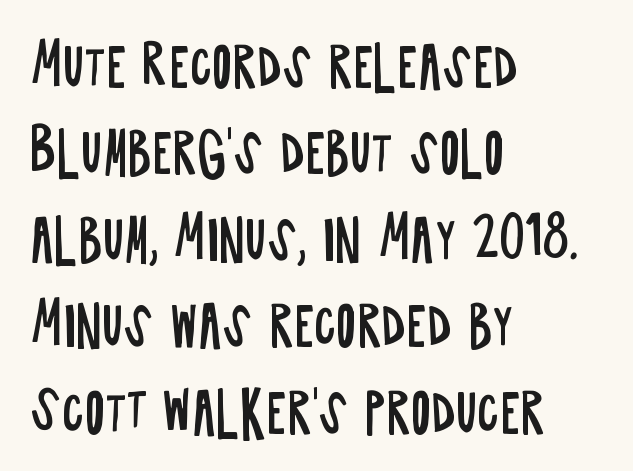
The image shows 54 px regular-weight, condensed sans-serif type, upright; set left-aligned, normal line spacing (1.6x), normal letter spacing, not underlined; low stroke contrast and a large x-height.
